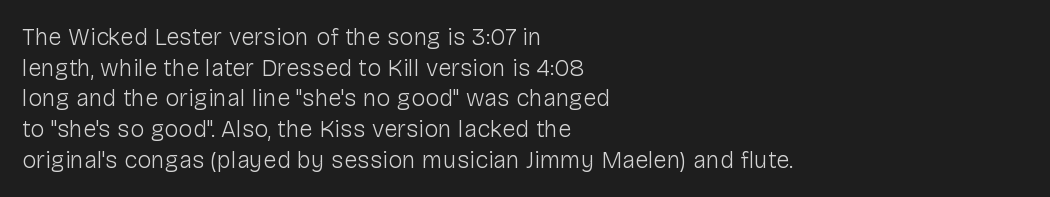
Q: Is the text bold? A: No.
Q: Is the text italic (slanted)? A: No, it is upright.
Q: Is the text underlined? A: No.
Q: How is the paragraph aligned? A: Left-aligned.
Q: Is the spacing between letters normal or unusually wide? A: Normal.
Q: Is the spacing between lines tight, normal or loose? A: Normal.
